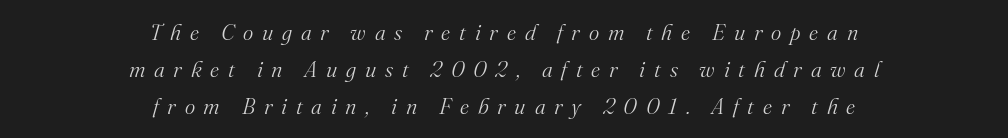
The paragraph has two soft edges and a firm central axis. Slant detected: the letters are inclined. Observe the wide spacing: letters keep a clear distance from each other. Interline gaps are of average width in this sample. Just letters on the line, the space beneath them empty. Stroke thickness stays within the range of a standard reading face or lighter.
